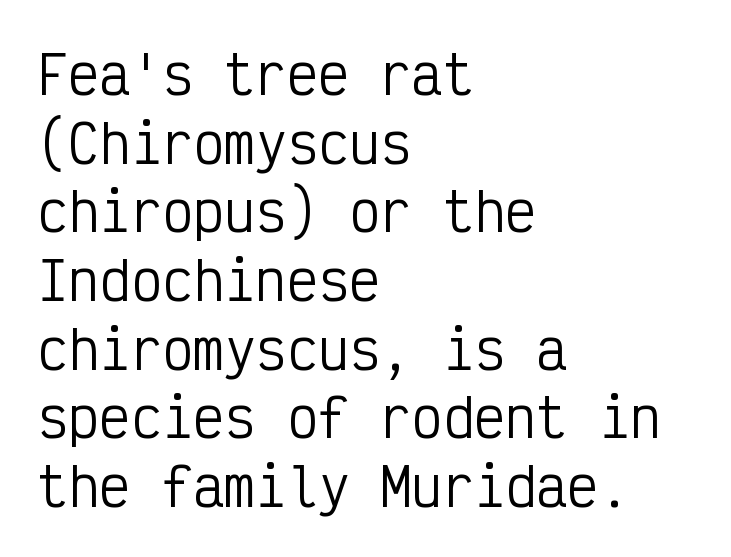
Q: Is the text bold? A: No.
Q: Is the text italic (slanted)? A: No, it is upright.
Q: Is the typeface a serif or a sans-serif typeface? A: Sans-serif.
Q: Is the text underlined? A: No.
Q: How is the paragraph aligned? A: Left-aligned.
Q: Is the spacing between letters normal or unusually wide? A: Normal.
Q: Is the spacing between lines tight, normal or loose? A: Normal.
Q: Width (condensed, normal, or wide)? A: Condensed.
Q: Stroke contrast? A: Low.
Q: x-height? A: Medium.
Q: Monospaced? A: Yes.
